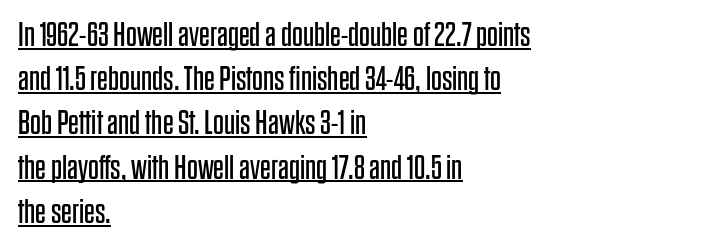
{"serif": "no", "italic": "no", "bold": "no", "weight": "regular", "width": "condensed", "stroke_contrast": "low", "x_height": "large", "monospaced": "no", "underline": "yes", "align": "left", "line_spacing": "normal", "line_spacing_ratio": 1.3, "letter_spacing": "normal", "letter_spacing_em": 0.0, "glyph_px": 34}
